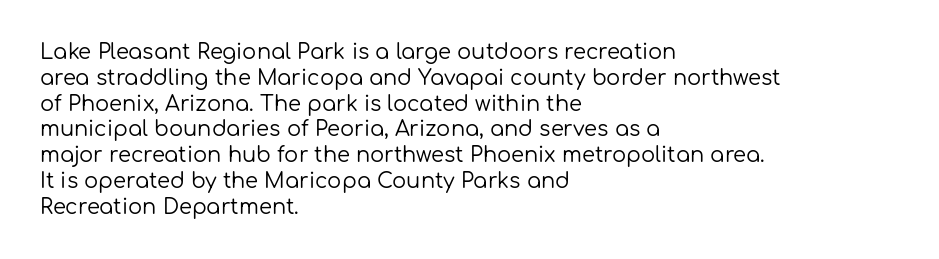
Visually the block forms a straight wall on the left and a jagged coastline on the right. This sample uses plain, unmodified letter spacing. The face looks like a standard text weight, possibly lighter. Check under the words: just untouched page. Does the lettering tilt? It doesn't — this is upright.
